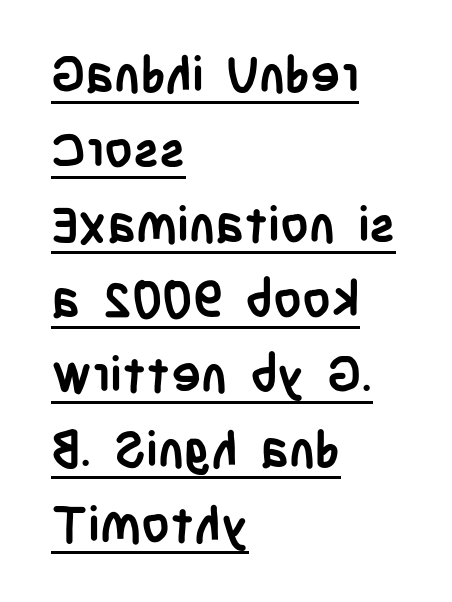
Q: Is the text bold? A: Yes.
Q: Is the text italic (slanted)? A: No, it is upright.
Q: Is the typeface a serif or a sans-serif typeface? A: Sans-serif.
Q: Is the text underlined? A: Yes.
Q: How is the paragraph aligned? A: Left-aligned.
Q: Is the spacing between letters normal or unusually wide? A: Normal.
Q: Is the spacing between lines tight, normal or loose? A: Normal.
Q: Width (condensed, normal, or wide)? A: Condensed.
Q: Stroke contrast? A: Low.
Q: x-height? A: Large.
Q: Monospaced? A: No.
